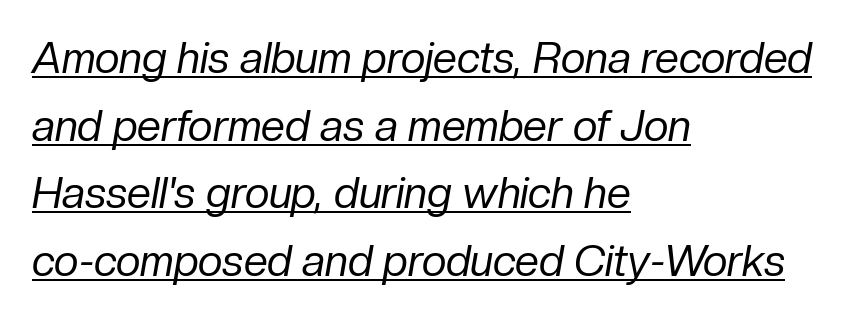
{"italic": "yes", "lean": "right", "slant_degrees": 10, "bold": "no", "weight": "regular", "width": "normal", "stroke_contrast": "low", "x_height": "medium", "monospaced": "no", "underline": "yes", "align": "left", "line_spacing": "normal", "line_spacing_ratio": 1.57, "letter_spacing": "normal", "letter_spacing_em": 0.0, "glyph_px": 43}
